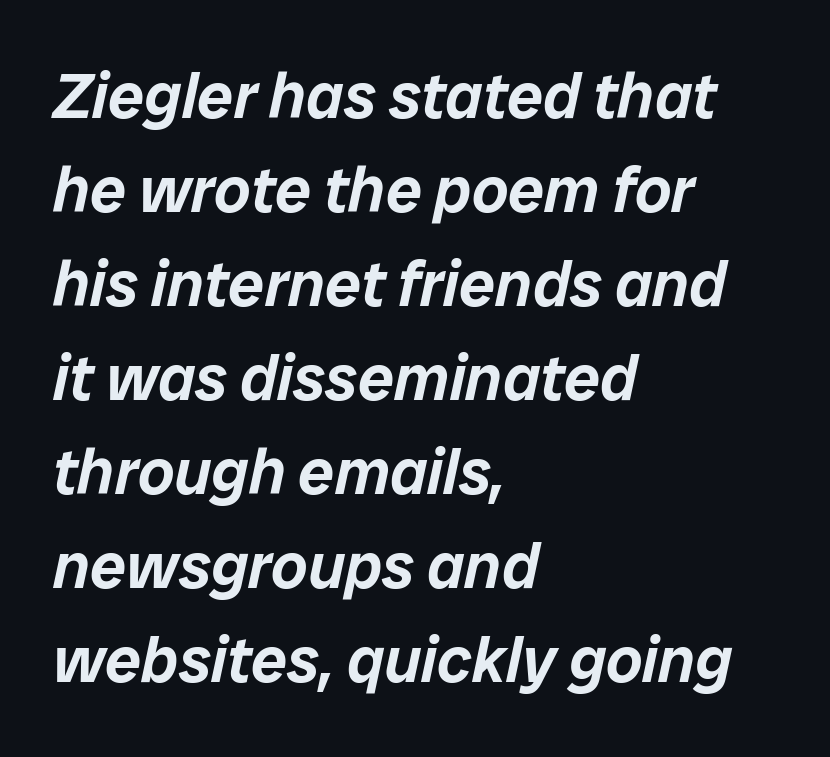
{"italic": "yes", "lean": "right", "slant_degrees": 12, "width": "normal", "stroke_contrast": "low", "x_height": "medium", "monospaced": "no", "underline": "no", "align": "left", "line_spacing": "normal", "line_spacing_ratio": 1.47, "letter_spacing": "normal", "letter_spacing_em": 0.0, "glyph_px": 64}
